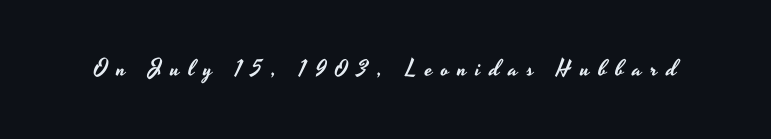
Descenders hang freely into open space. Inter-character spacing is expanded well beyond the font's built-in metrics.
